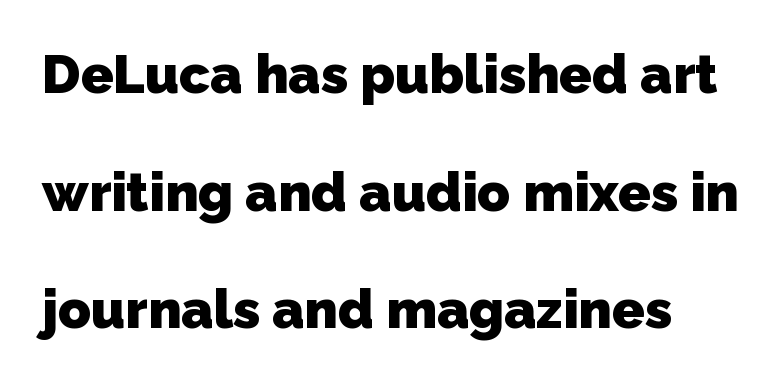
The image shows 54 px heavy sans-serif type; set loose line spacing (2.18x), normal letter spacing, not underlined; low stroke contrast and a medium x-height.
